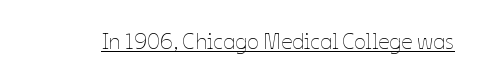
Does a line run under the words? Yes, clearly. Each word holds together tightly as a unit, with standard inter-letter gaps. When letters stand straight like this, we call the style roman or upright. Compared with a typical body face, this is equally light or lighter still.
